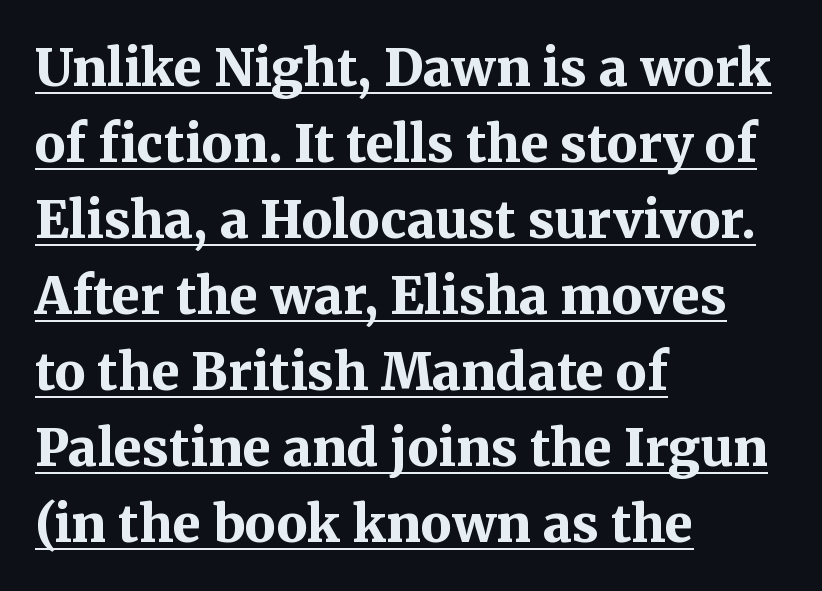
Is this a fixed-width face? No — the glyphs have proportional, varying widths. Short and long lines alike share a common starting point at left. Has an underline been added? It has. The passage shown has conventional tracking throughout.
